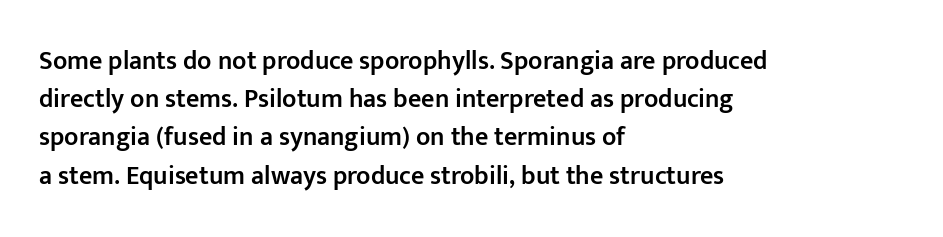
These lines keep a tight, regular rhythm from letter to letter. The rag falls on the right side of this text block. Glance below the letters and you will spot only blank space. Interline gaps are of average width in this sample.
